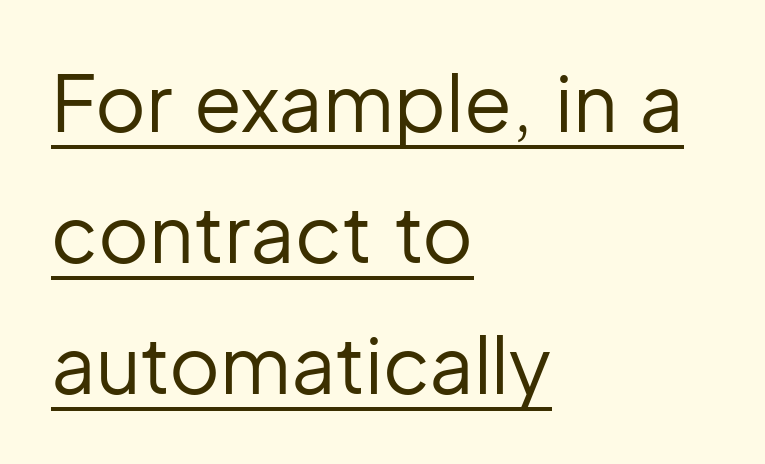
The image shows 78 px regular-weight sans-serif type, upright; set left-aligned, normal line spacing (1.68x), normal letter spacing, underlined; low stroke contrast and a medium x-height.
